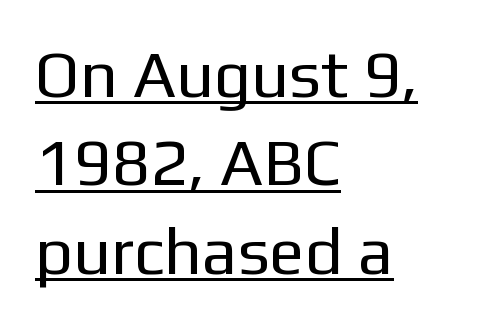
The image shows 66 px regular-weight sans-serif type, upright; set left-aligned, normal line spacing (1.34x), normal letter spacing, underlined; low stroke contrast and a medium x-height.
